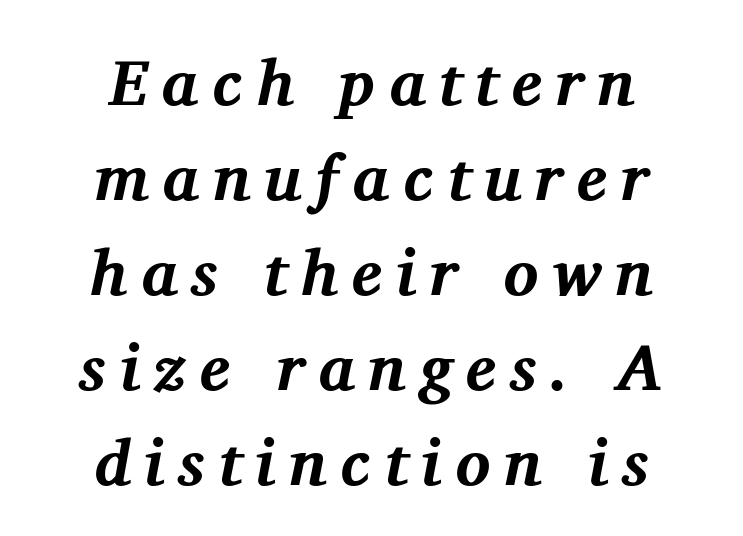
{"serif": "yes", "italic": "yes", "lean": "right", "slant_degrees": 11, "bold": "yes", "weight": "bold", "width": "normal", "stroke_contrast": "medium", "x_height": "medium", "monospaced": "no", "underline": "no", "align": "center", "line_spacing": "normal", "line_spacing_ratio": 1.46, "letter_spacing": "wide", "letter_spacing_em": 0.21, "glyph_px": 65}
